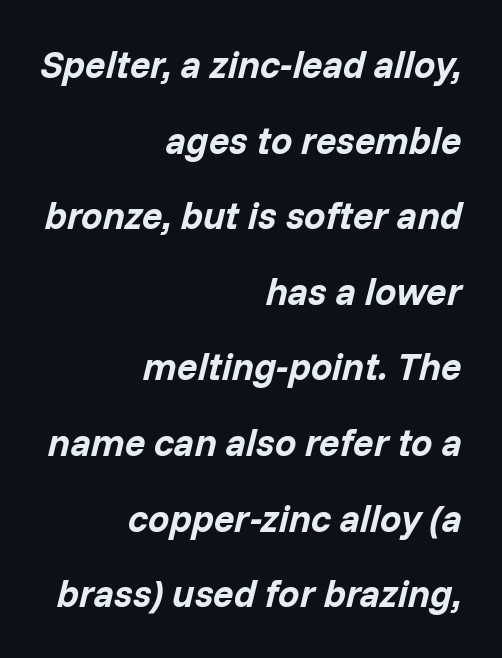
Q: Is the text bold? A: Yes.
Q: Is the text italic (slanted)? A: Yes, it leans right by about 14 degrees.
Q: Is the text underlined? A: No.
Q: How is the paragraph aligned? A: Right-aligned.
Q: Is the spacing between letters normal or unusually wide? A: Normal.
Q: Is the spacing between lines tight, normal or loose? A: Loose.
Q: Width (condensed, normal, or wide)? A: Normal.
Q: Stroke contrast? A: Low.
Q: x-height? A: Medium.
Q: Monospaced? A: No.
